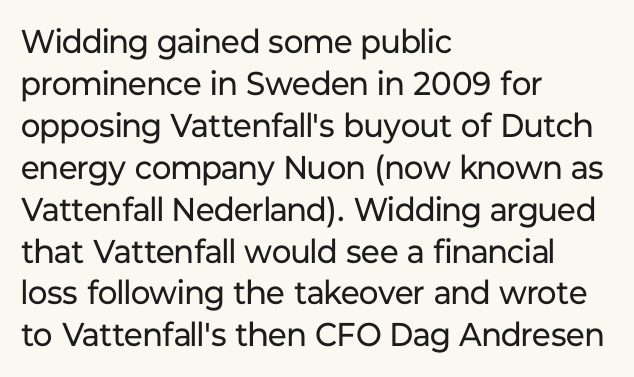
The image shows 33 px regular-weight sans-serif type, upright; set left-aligned, normal line spacing (1.27x), normal letter spacing, not underlined; low stroke contrast and a medium x-height.
